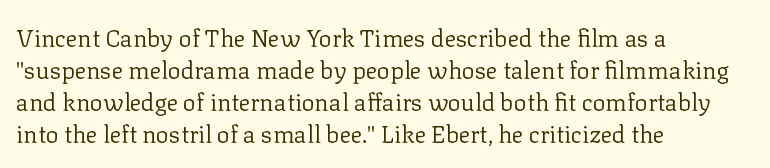
The strip under each line holds only bare page. You could call the tracking neutral — neither tight nor loose. Where is the straight margin? On the left. Upright lettering throughout. The weight tops out at a normal text grade.
